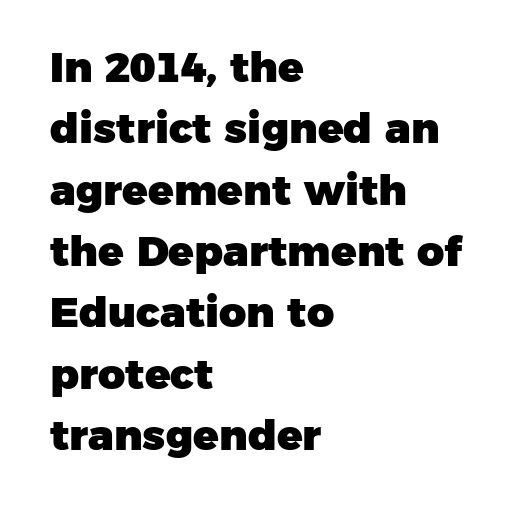
The image shows 42 px heavy sans-serif type; set left-aligned, normal line spacing (1.46x), normal letter spacing, not underlined; low stroke contrast and a medium x-height.
